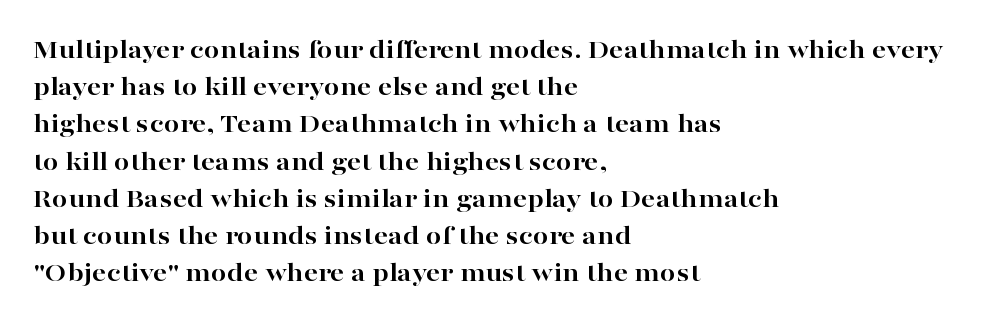
Characters remain perfectly vertical along every line. Serifs: yes, visible at the terminals of the letterforms. Each new line begins a customary step beneath the previous one. The glyphs are unaccompanied by any horizontal stroke below them.
